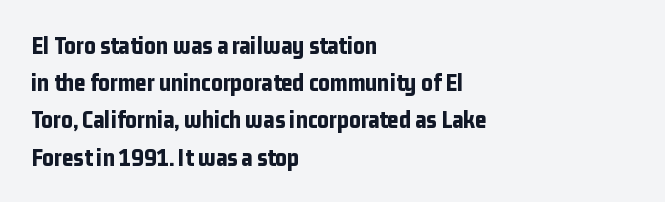
{"italic": "no", "bold": "yes", "underline": "no", "align": "left", "line_spacing": "normal", "line_spacing_ratio": 1.49, "letter_spacing": "normal", "letter_spacing_em": 0.0, "glyph_px": 25}
